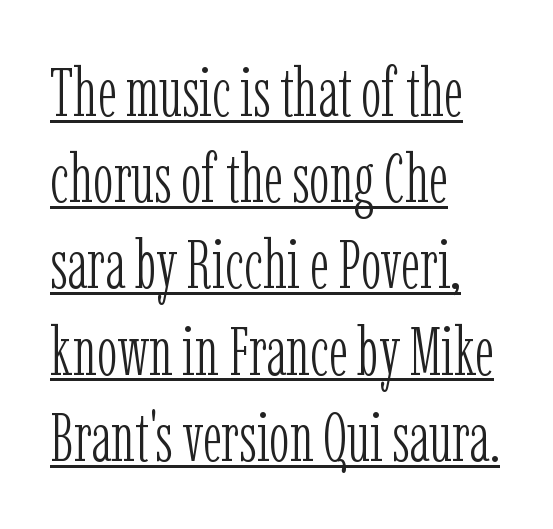
Q: Is the text bold? A: No.
Q: Is the text italic (slanted)? A: No, it is upright.
Q: Is the typeface a serif or a sans-serif typeface? A: Serif.
Q: Is the text underlined? A: Yes.
Q: How is the paragraph aligned? A: Left-aligned.
Q: Is the spacing between letters normal or unusually wide? A: Normal.
Q: Is the spacing between lines tight, normal or loose? A: Normal.
Q: Width (condensed, normal, or wide)? A: Condensed.
Q: Stroke contrast? A: Low.
Q: x-height? A: Medium.
Q: Monospaced? A: No.
